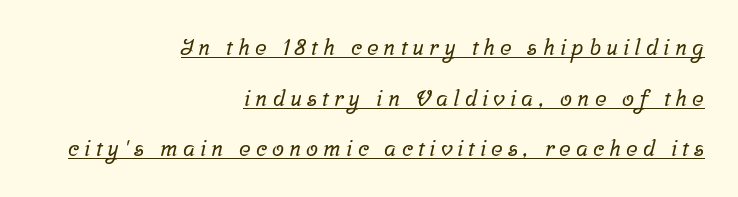
{"underline": "yes", "align": "right", "line_spacing": "loose", "line_spacing_ratio": 2.3, "letter_spacing": "wide", "letter_spacing_em": 0.23, "glyph_px": 22}
